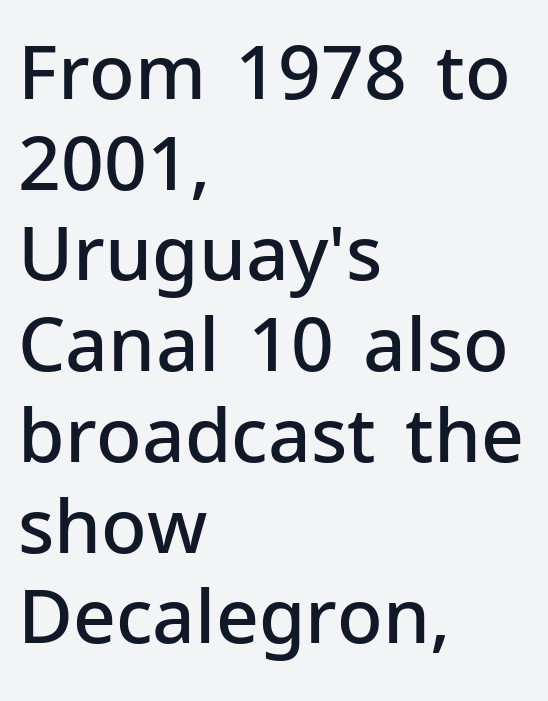
The image shows 75 px semibold sans-serif type, upright; set left-aligned, line spacing 1.21x, normal letter spacing, not underlined; low stroke contrast and a medium x-height.
